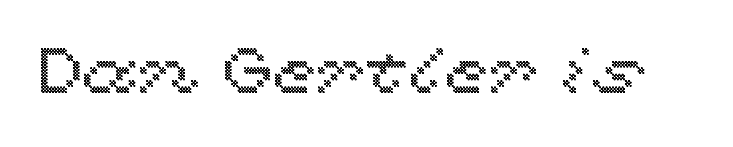
Q: Is the text italic (slanted)? A: Yes.
Q: Is the text underlined? A: No.
Q: Is the spacing between letters normal or unusually wide? A: Normal.
Q: Width (condensed, normal, or wide)? A: Wide.
Q: x-height? A: Medium.
Q: Monospaced? A: No.
